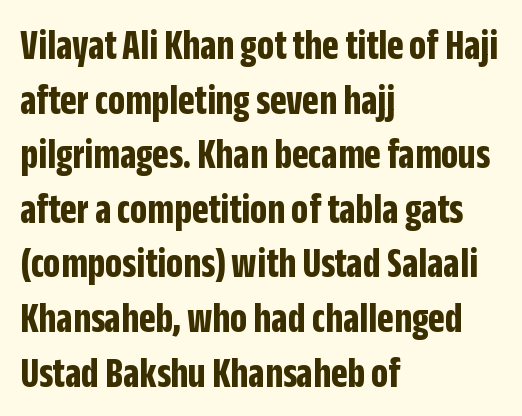
Stroke thickness is high; the sample reads as a true bold. This sample has the flowing, uneven cadence of proportional lettering. This rendering uses left alignment, leaving the right contour irregular. Ordinary non-slanted type is in use.
